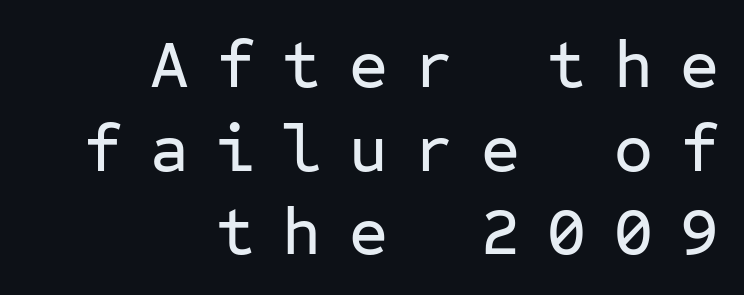
{"serif": "no", "italic": "no", "width": "normal", "stroke_contrast": "low", "x_height": "medium", "monospaced": "yes", "underline": "no", "align": "right", "line_spacing": "normal", "line_spacing_ratio": 1.25, "letter_spacing": "wide", "letter_spacing_em": 0.41, "glyph_px": 67}
